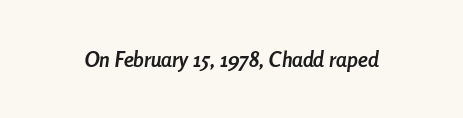
The passage shown is emphatically bold. Quick note: underline off. Here the glyphs are tracked normally, forming tight word shapes. Italic: yes, the glyphs are oblique.
